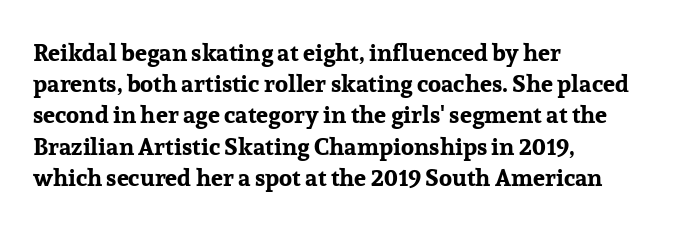
The image shows 24 px bold type, upright; set left-aligned, normal line spacing (1.3x), normal letter spacing, not underlined.
